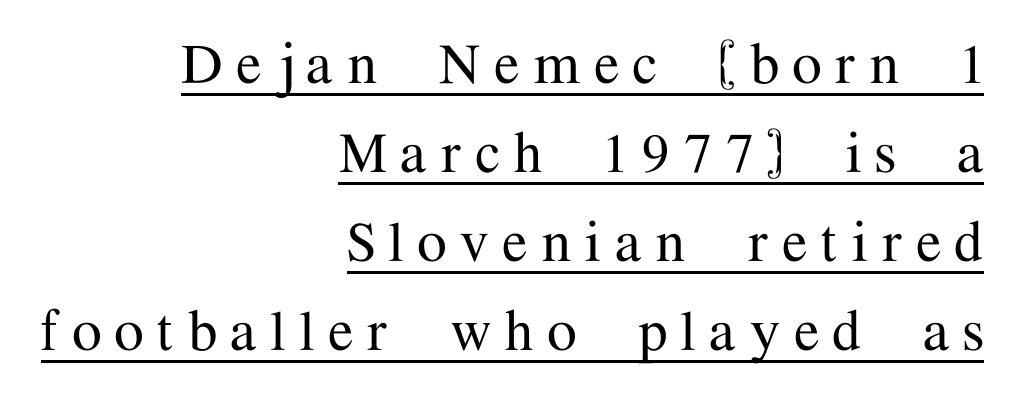
Each letter's strokes conclude with small projecting serifs. The rendering uses natural spacing where letterforms have individual widths. The passage shown stacks its lines at a standard gap. Is there any slant? The stems are plumb.
